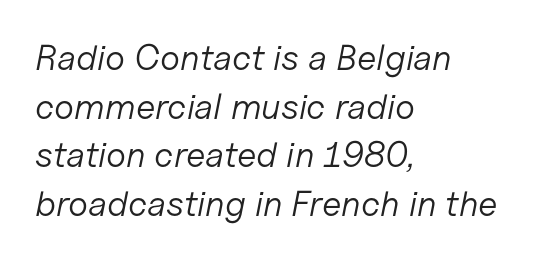
Q: Is the text bold? A: No.
Q: Is the text italic (slanted)? A: Yes, it leans right by about 11 degrees.
Q: Is the text underlined? A: No.
Q: How is the paragraph aligned? A: Left-aligned.
Q: Is the spacing between letters normal or unusually wide? A: Normal.
Q: Is the spacing between lines tight, normal or loose? A: Normal.
Q: Width (condensed, normal, or wide)? A: Normal.
Q: Stroke contrast? A: Low.
Q: x-height? A: Medium.
Q: Monospaced? A: No.
